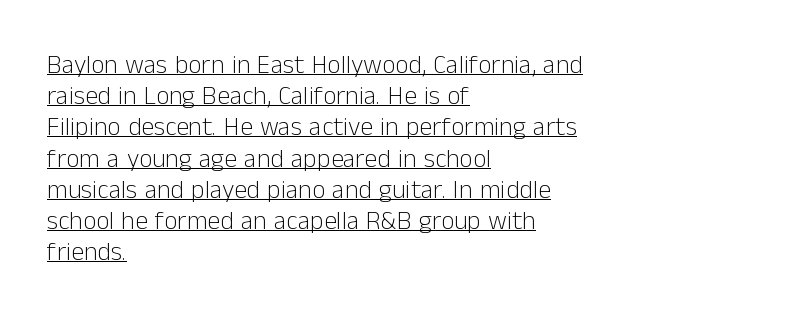
The paragraph shown leans on its left margin. Nobody touched the tracking dial on this one. The lettering stays uniformly vertical, giving the passage a roman look. The strokes are not fattened; the text isn't bold. Students, observe the line beneath the letters — that is underlining.
